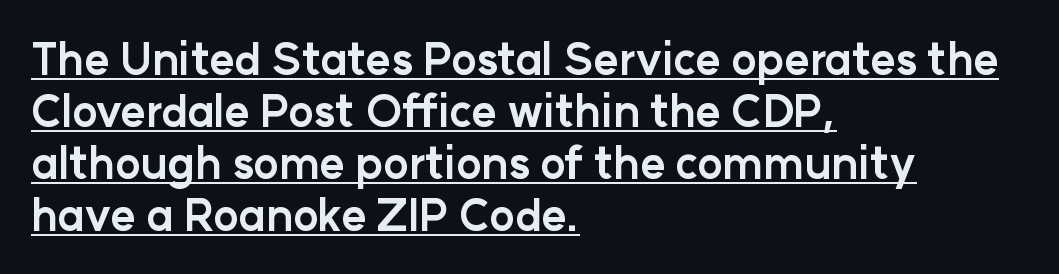
{"serif": "no", "italic": "no", "bold": "yes", "weight": "bold", "width": "normal", "stroke_contrast": "low", "x_height": "medium", "monospaced": "no", "underline": "yes", "align": "left", "line_spacing_ratio": 1.21, "letter_spacing": "normal", "letter_spacing_em": 0.0, "glyph_px": 43}
